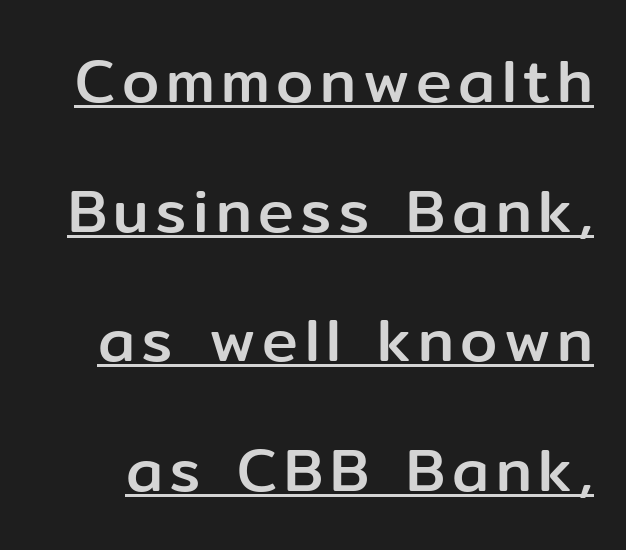
The image shows 60 px sans-serif type, upright; set loose line spacing (2.16x), underlined; low stroke contrast and a medium x-height.
